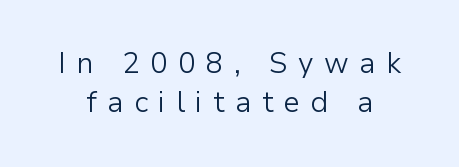
Q: Is the text bold? A: No.
Q: Is the text italic (slanted)? A: No, it is upright.
Q: Is the typeface a serif or a sans-serif typeface? A: Sans-serif.
Q: Is the text underlined? A: No.
Q: Is the spacing between letters normal or unusually wide? A: Unusually wide.
Q: Is the spacing between lines tight, normal or loose? A: Normal.
Q: Width (condensed, normal, or wide)? A: Normal.
Q: Stroke contrast? A: Low.
Q: x-height? A: Medium.
Q: Monospaced? A: No.
